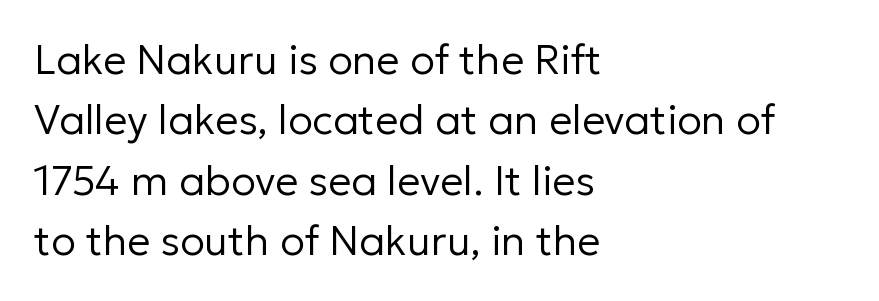
The image shows 41 px regular-weight sans-serif type, upright; set left-aligned, normal line spacing (1.47x), normal letter spacing, not underlined; low stroke contrast and a medium x-height.
